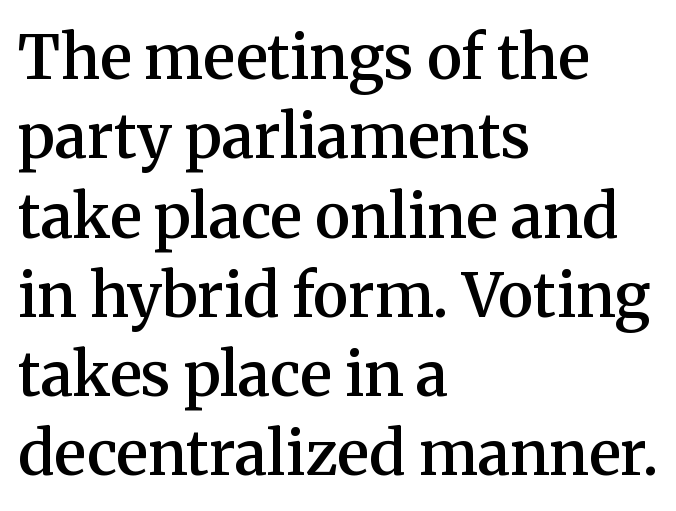
Quick note: underline off. This sample keeps an unexceptional amount of space between lines. The tracking reads as untouched default to a designer's eye. Character widths vary here, with narrow letters taking less room than wide ones. Emphasis by weight is partial: semibold.
